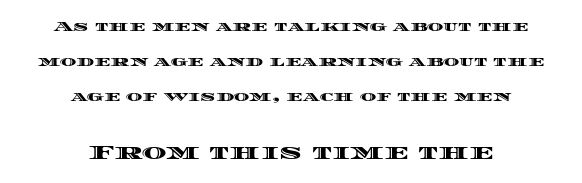
Q: Is the text italic (slanted)? A: No, it is upright.
Q: Is the text underlined? A: No.
Q: How is the paragraph aligned? A: Centered.
Q: Is the spacing between letters normal or unusually wide? A: Normal.
Q: Is the spacing between lines tight, normal or loose? A: Loose.
Q: Which block of text is set in a larger size, the first (top) or the second (bottom)? A: The second (bottom) one.
